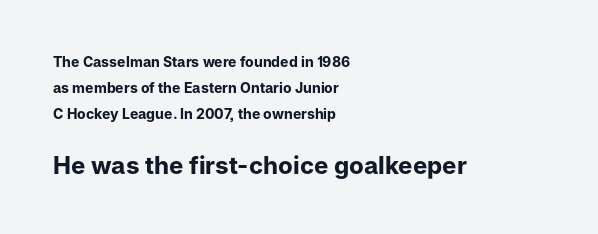
{"italic": "no", "bold": "yes", "underline": "no", "align": "left", "line_spacing_ratio": 1.86, "letter_spacing": "normal", "letter_spacing_em": 0.0, "larger_block": "second", "size_ratio": 1.71, "glyph_px": 24}
